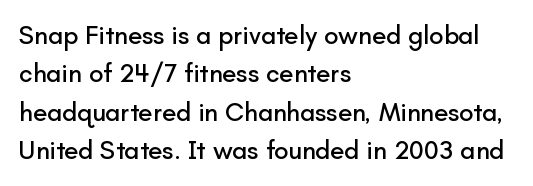
The image shows 26 px text type, upright; set left-aligned, normal line spacing (1.48x), normal letter spacing, not underlined.
